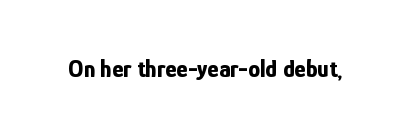
What stands out about the letter spacing? Nothing — it is the standard amount. Upright lettering throughout. Bold? Absolutely — the strokes are thick and heavy. The glyphs are unaccompanied by any horizontal stroke below them.
